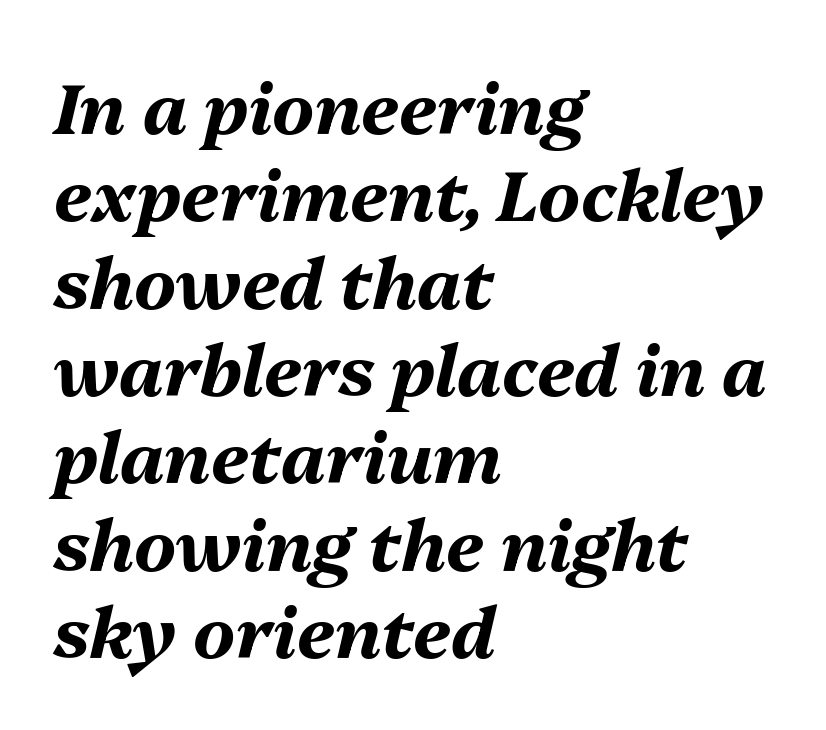
Q: Is the text bold? A: Yes.
Q: Is the text italic (slanted)? A: Yes, it leans right by about 13 degrees.
Q: Is the text underlined? A: No.
Q: How is the paragraph aligned? A: Left-aligned.
Q: Is the spacing between letters normal or unusually wide? A: Normal.
Q: Width (condensed, normal, or wide)? A: Normal.
Q: Stroke contrast? A: Medium.
Q: x-height? A: Medium.
Q: Monospaced? A: No.
